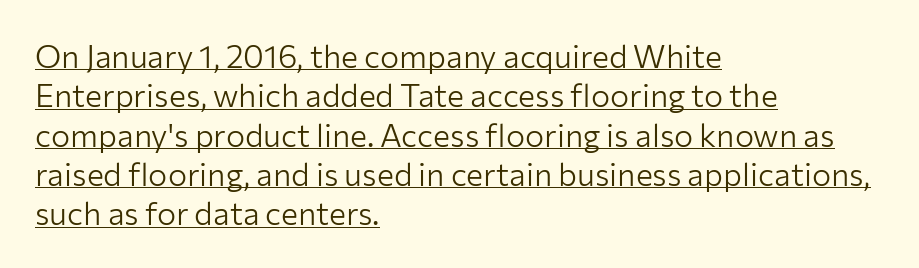
The image shows 32 px light sans-serif type, upright; set left-aligned, line spacing 1.23x, normal letter spacing, underlined; low stroke contrast and a medium x-height.
